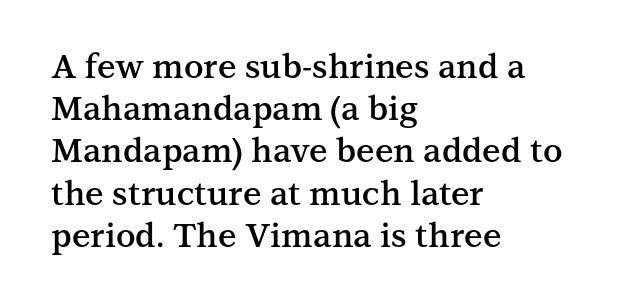
The image shows 33 px semibold serif type, upright; set left-aligned, normal line spacing (1.28x), normal letter spacing, not underlined; medium stroke contrast and a medium x-height.
